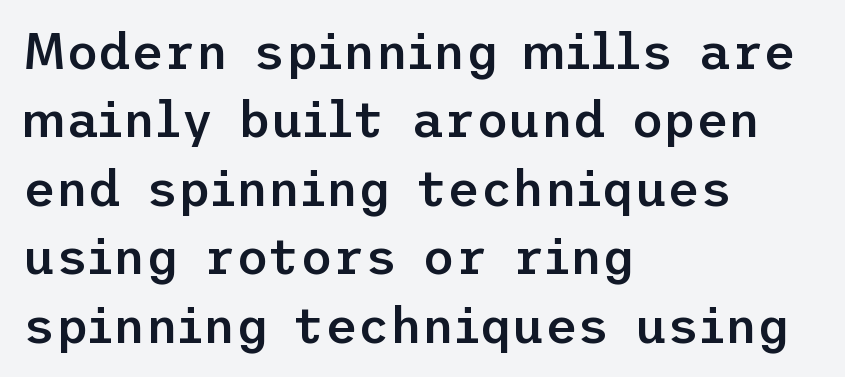
The letters carry no serifs — their stems end cleanly without finishing strokes. Moderately thickened strokes mark this as semibold type. What's the leading like? Ordinary, nothing unusual. What stands out about the letter spacing? Nothing — it is the standard amount.
